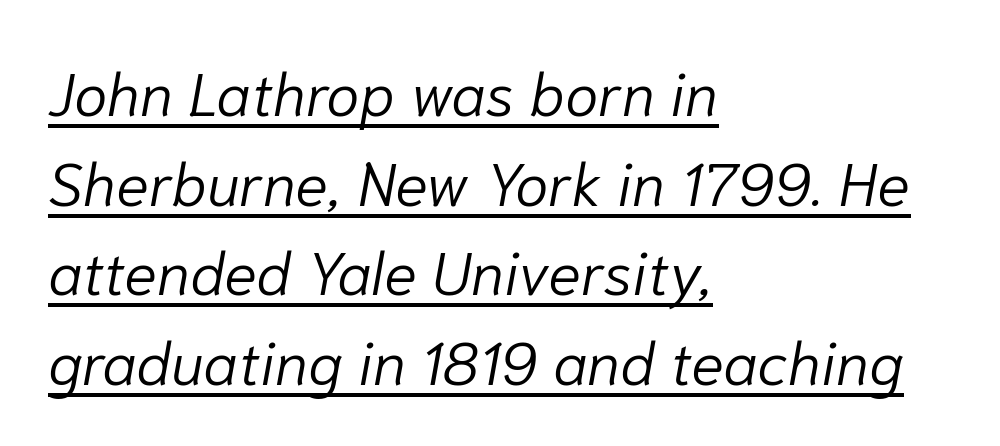
These lines keep a tight, regular rhythm from letter to letter. Think of a printed novel: that variable character pitch is what you see here. Students, observe the line beneath the letters — that is underlining. What's the leading like? Ordinary, nothing unusual. Stroke thickness stays within the range of a standard reading face or lighter.
